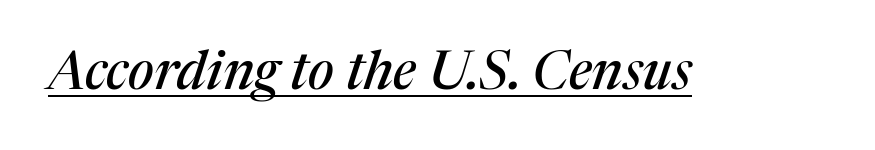
The image shows 53 px serif type, italic (leaning right); set normal letter spacing, underlined; medium stroke contrast and a medium x-height.
